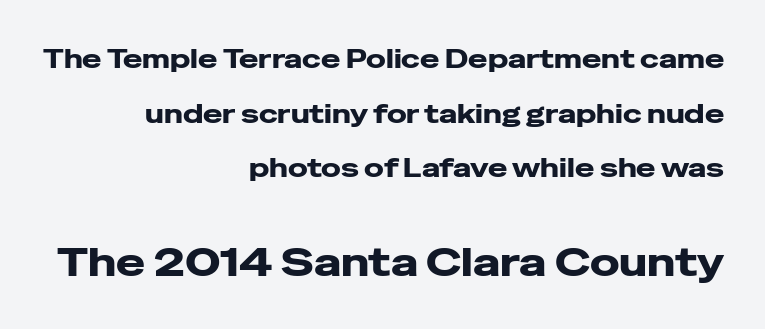
The image shows 39 px heavy, wide sans-serif type, upright; set right-aligned, loose line spacing (2.1x), normal letter spacing, not underlined; the second (bottom) block is 1.5x larger; low stroke contrast and a medium x-height.
